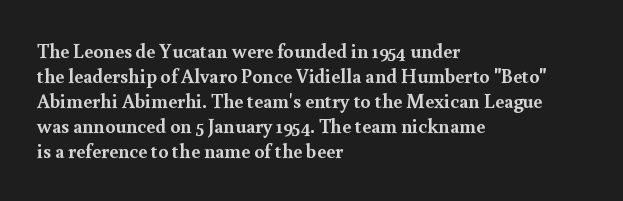
The baseline area is clear. Ordinary non-slanted type is in use. Look at the tracking — it's just the regular setting, nothing added. These lines carry a lot of weight — the face is fully bold.
